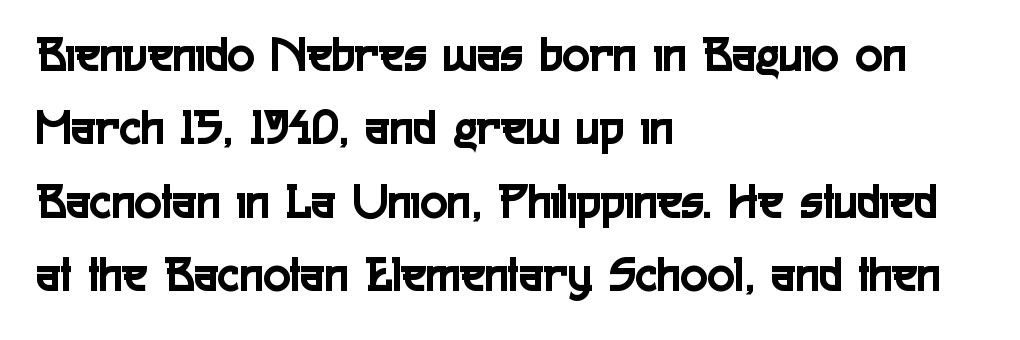
{"serif": "no", "italic": "no", "width": "condensed", "x_height": "medium", "monospaced": "no", "underline": "no", "align": "left", "line_spacing": "normal", "line_spacing_ratio": 1.44, "letter_spacing": "normal", "letter_spacing_em": 0.0, "glyph_px": 51}
